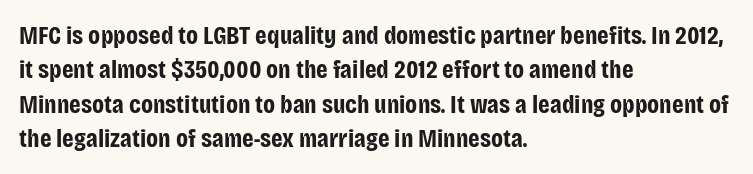
Words appear dense and cohesive because spacing is normal. Typeset ragged right — the left edge is the straight one. This sample keeps an unexceptional amount of space between lines. A clean baseline with only descenders dipping below it. Notice how thick the strokes are: this is what a full bold looks like. This is the regular roman posture of the typeface.
